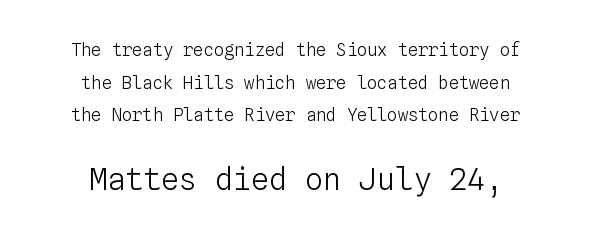
Nobody touched the tracking dial on this one. Successive baselines arrive slowly, with a big drop between each. The type sits square on the baseline with zero lean. The later block is typeset at a bigger size than the earlier block.
